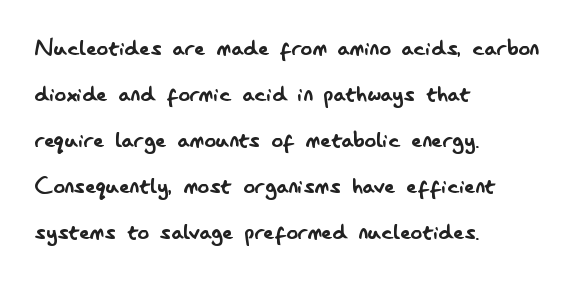
Q: Is the text bold? A: No.
Q: Is the text italic (slanted)? A: No, it is upright.
Q: Is the typeface a serif or a sans-serif typeface? A: Sans-serif.
Q: Is the text underlined? A: No.
Q: How is the paragraph aligned? A: Left-aligned.
Q: Is the spacing between letters normal or unusually wide? A: Normal.
Q: Is the spacing between lines tight, normal or loose? A: Normal.
Q: Width (condensed, normal, or wide)? A: Condensed.
Q: Stroke contrast? A: Low.
Q: x-height? A: Small.
Q: Monospaced? A: No.
